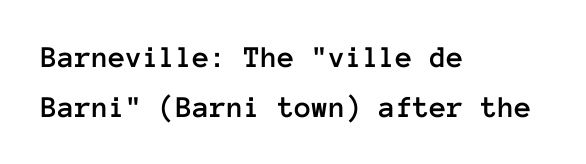
Q: Is the text italic (slanted)? A: No, it is upright.
Q: Is the text underlined? A: No.
Q: How is the paragraph aligned? A: Left-aligned.
Q: Is the spacing between letters normal or unusually wide? A: Normal.
Q: Is the spacing between lines tight, normal or loose? A: Normal.
Q: Width (condensed, normal, or wide)? A: Normal.
Q: Stroke contrast? A: Low.
Q: x-height? A: Medium.
Q: Monospaced? A: Yes.
